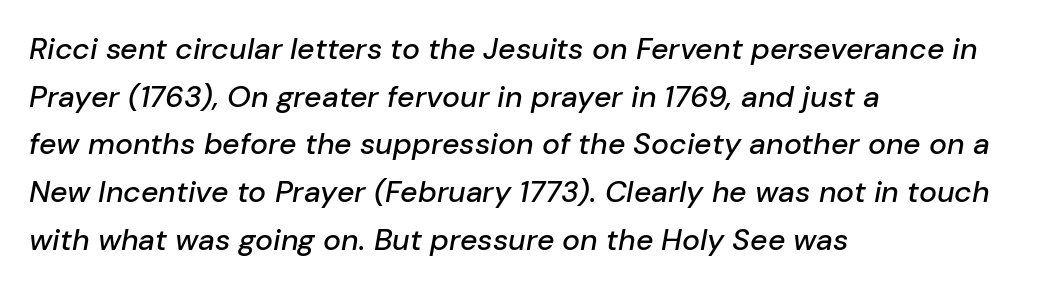
Unmarked baselines from the first word to the last. Notice how descenders clear the ascenders below comfortably — that's standard leading. If you drew a line through each stem, it would be angled. In CSS terms this would be text-align: left. This sample has the flowing, uneven cadence of proportional lettering. The rendering keeps characters at their native spacing.
